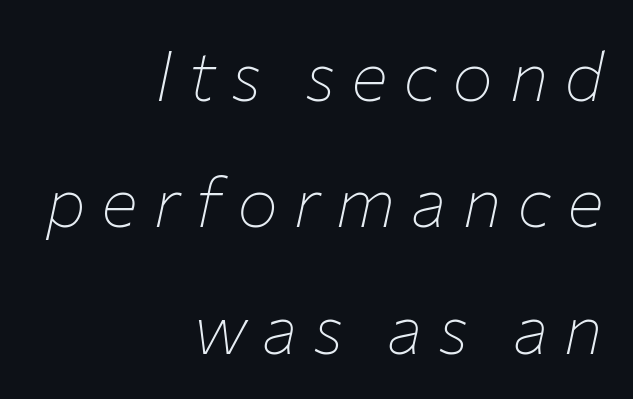
Slanted lettering throughout. Leftover space on each line is placed entirely before the opening word. The rendering uses natural spacing where letterforms have individual widths. Tracking value appears strongly positive — letters spread wide. The typeface has the unassuming heft of standard copy or less.
